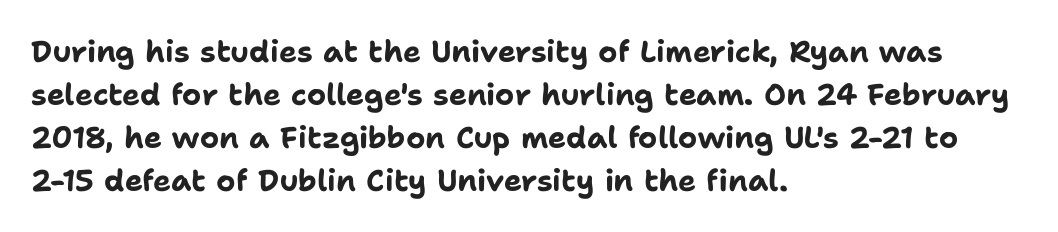
The image shows 30 px bold sans-serif type, upright; set left-aligned, normal line spacing (1.43x), normal letter spacing, not underlined; low stroke contrast and a medium x-height.
